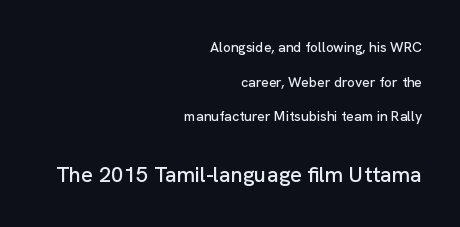
{"italic": "no", "underline": "no", "align": "right", "line_spacing": "loose", "line_spacing_ratio": 2.48, "letter_spacing": "normal", "letter_spacing_em": 0.0, "larger_block": "second", "size_ratio": 1.57, "glyph_px": 22}
